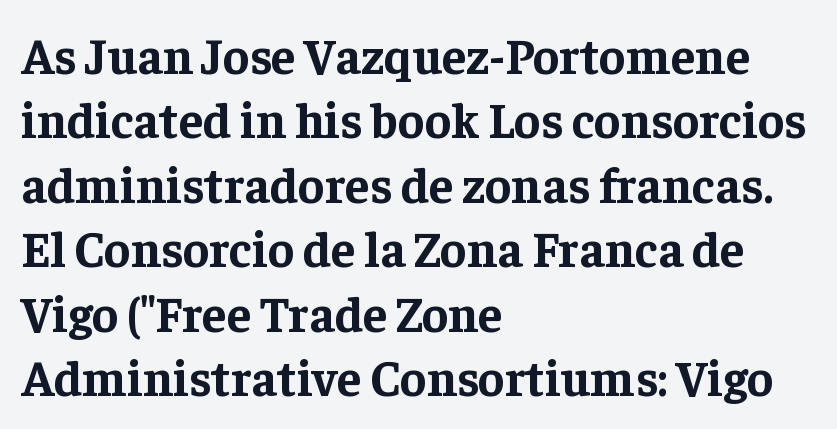
{"serif": "yes", "italic": "no", "bold": "yes", "weight": "bold", "width": "normal", "stroke_contrast": "low", "x_height": "medium", "monospaced": "no", "underline": "no", "align": "left", "line_spacing": "normal", "line_spacing_ratio": 1.29, "letter_spacing": "normal", "letter_spacing_em": 0.0, "glyph_px": 50}
